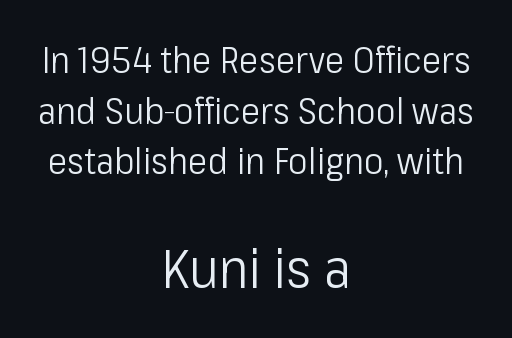
These lines sit exactly where default settings would place them. The passage shown has conventional tracking throughout. Scale increases going downward across the two blocks. In terms of letterform style, serifs are entirely absent.
